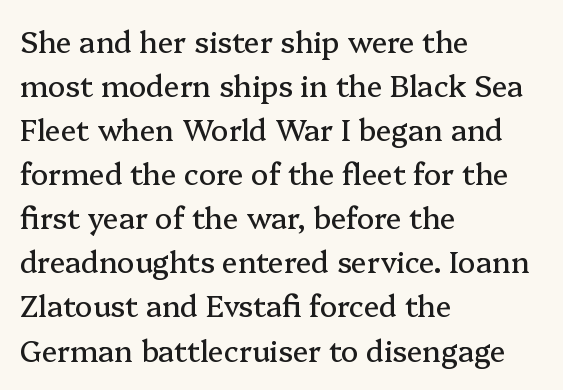
{"serif": "yes", "italic": "no", "width": "normal", "stroke_contrast": "medium", "x_height": "medium", "monospaced": "no", "underline": "no", "align": "left", "line_spacing": "normal", "line_spacing_ratio": 1.52, "letter_spacing": "normal", "letter_spacing_em": 0.0, "glyph_px": 29}
